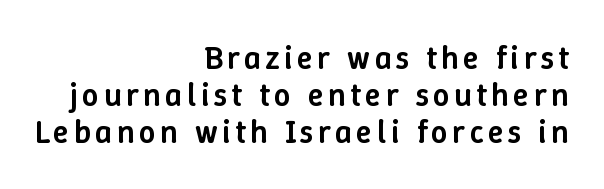
{"italic": "no", "bold": "semi", "weight": "semibold", "width": "normal", "stroke_contrast": "low", "x_height": "medium", "monospaced": "no", "underline": "no", "align": "right", "line_spacing": "tight", "line_spacing_ratio": 1.12, "glyph_px": 33}
